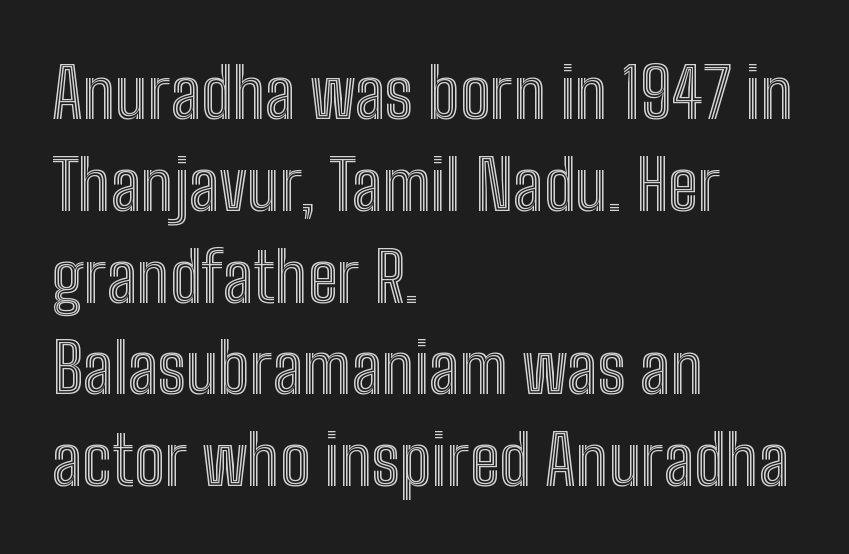
The image shows 68 px condensed type, upright; set left-aligned, normal line spacing (1.35x), normal letter spacing, not underlined; a medium x-height.
